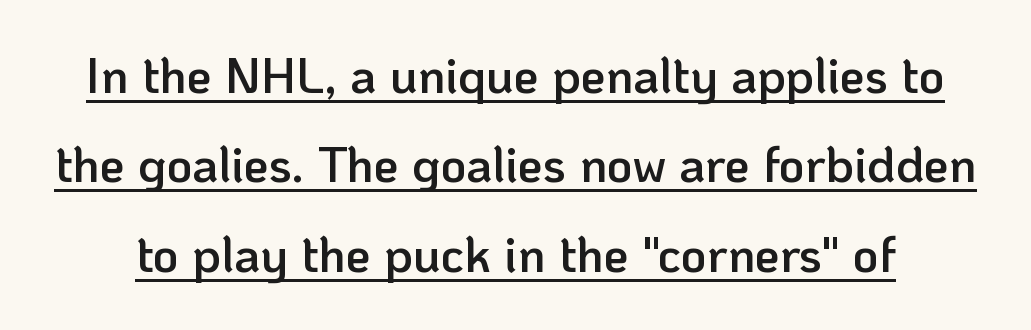
Q: Is the text bold? A: Semi-bold.
Q: Is the text italic (slanted)? A: No, it is upright.
Q: Is the typeface a serif or a sans-serif typeface? A: Sans-serif.
Q: Is the text underlined? A: Yes.
Q: Is the spacing between letters normal or unusually wide? A: Normal.
Q: Width (condensed, normal, or wide)? A: Normal.
Q: Stroke contrast? A: Low.
Q: x-height? A: Medium.
Q: Monospaced? A: No.
